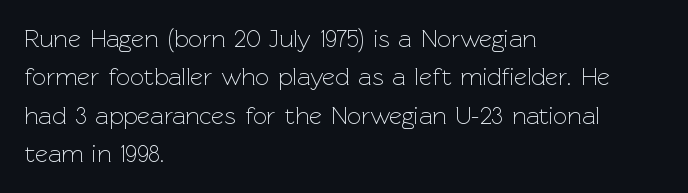
Q: Is the text bold? A: No.
Q: Is the text italic (slanted)? A: No, it is upright.
Q: Is the text underlined? A: No.
Q: How is the paragraph aligned? A: Left-aligned.
Q: Is the spacing between letters normal or unusually wide? A: Normal.
Q: Is the spacing between lines tight, normal or loose? A: Normal.
